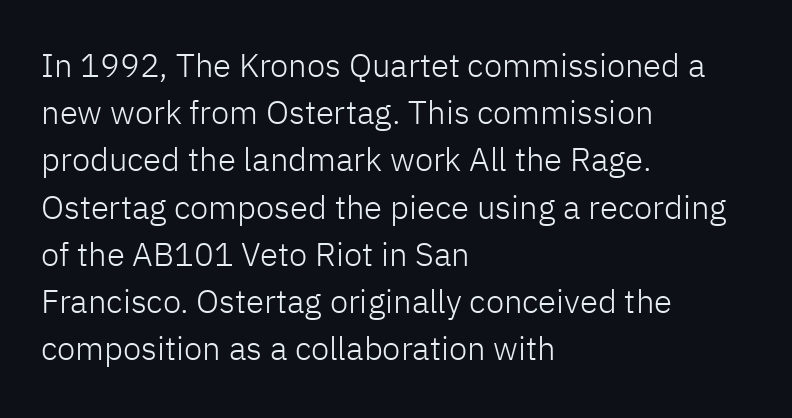
The image shows 33 px light sans-serif type, upright; set left-aligned, normal line spacing (1.43x), normal letter spacing, not underlined; low stroke contrast and a medium x-height.
